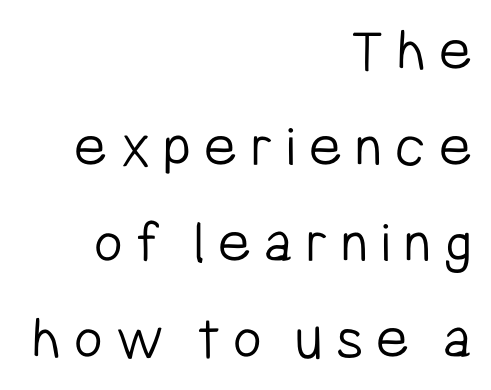
The image shows 62 px light, condensed sans-serif type, upright; set right-aligned, normal line spacing (1.55x), unusually wide letter spacing (+0.21 em), not underlined; low stroke contrast and a medium x-height.
